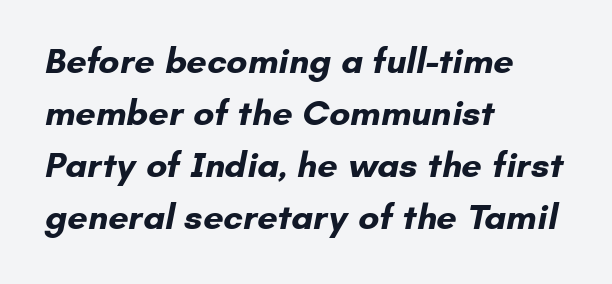
Q: Is the text bold? A: Yes.
Q: Is the typeface a serif or a sans-serif typeface? A: Sans-serif.
Q: Is the text underlined? A: No.
Q: How is the paragraph aligned? A: Left-aligned.
Q: Is the spacing between letters normal or unusually wide? A: Normal.
Q: Is the spacing between lines tight, normal or loose? A: Normal.
Q: Width (condensed, normal, or wide)? A: Normal.
Q: Stroke contrast? A: Low.
Q: x-height? A: Small.
Q: Monospaced? A: No.
